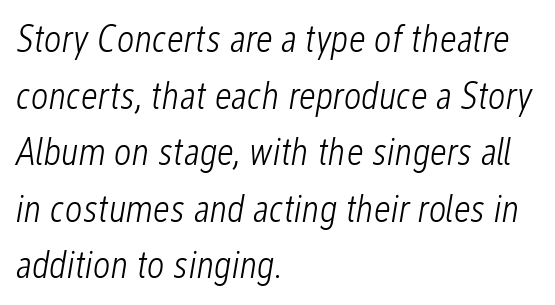
{"italic": "yes", "lean": "right", "slant_degrees": 12, "bold": "no", "weight": "light", "width": "condensed", "stroke_contrast": "low", "x_height": "medium", "monospaced": "no", "underline": "no", "align": "left", "line_spacing": "normal", "line_spacing_ratio": 1.49, "letter_spacing": "normal", "letter_spacing_em": 0.0, "glyph_px": 38}
